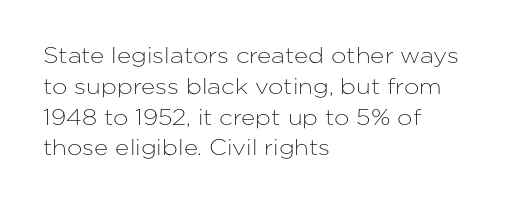
Q: Is the text italic (slanted)? A: No, it is upright.
Q: Is the text underlined? A: No.
Q: How is the paragraph aligned? A: Left-aligned.
Q: Is the spacing between letters normal or unusually wide? A: Normal.
Q: Is the spacing between lines tight, normal or loose? A: Normal.
